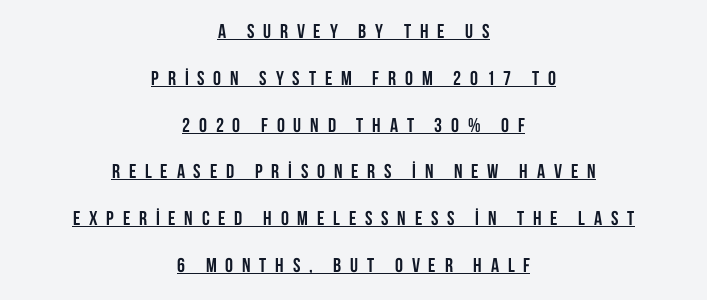
Where is the straight margin? There isn't one; the lines are centered. In terms of letterspacing, this is a distinctly airy, spread setting. Italic? Not at all — the glyphs are vertical. Interline gaps are noticeably wide in this sample. Glance below the letters and you will spot a drawn line.
